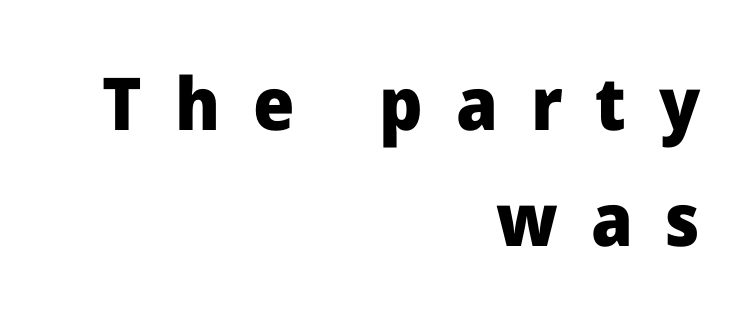
The image shows 73 px heavy sans-serif type, upright; set right-aligned, normal line spacing (1.59x), unusually wide letter spacing (+0.45 em), not underlined; low stroke contrast and a medium x-height.
